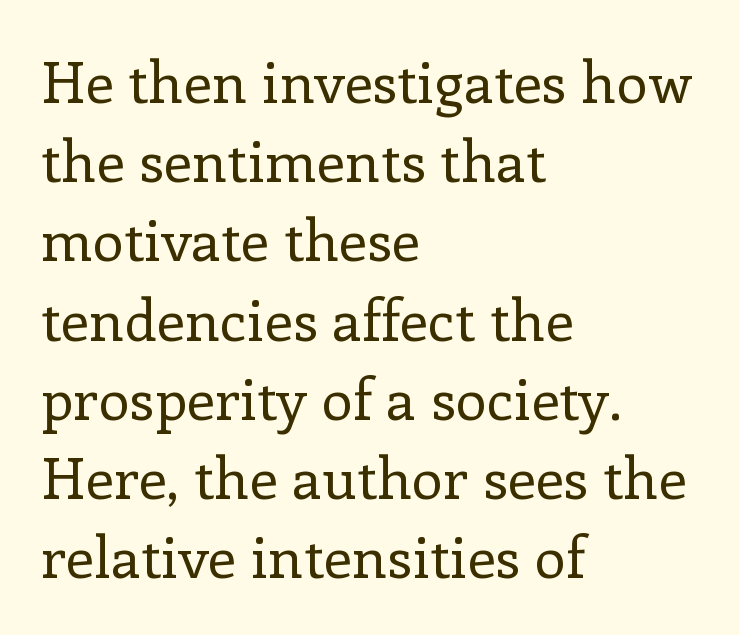
Q: Is the text bold? A: No.
Q: Is the text italic (slanted)? A: No, it is upright.
Q: Is the typeface a serif or a sans-serif typeface? A: Serif.
Q: Is the text underlined? A: No.
Q: How is the paragraph aligned? A: Left-aligned.
Q: Is the spacing between letters normal or unusually wide? A: Normal.
Q: Is the spacing between lines tight, normal or loose? A: Normal.
Q: Width (condensed, normal, or wide)? A: Normal.
Q: Stroke contrast? A: Low.
Q: x-height? A: Medium.
Q: Monospaced? A: No.
